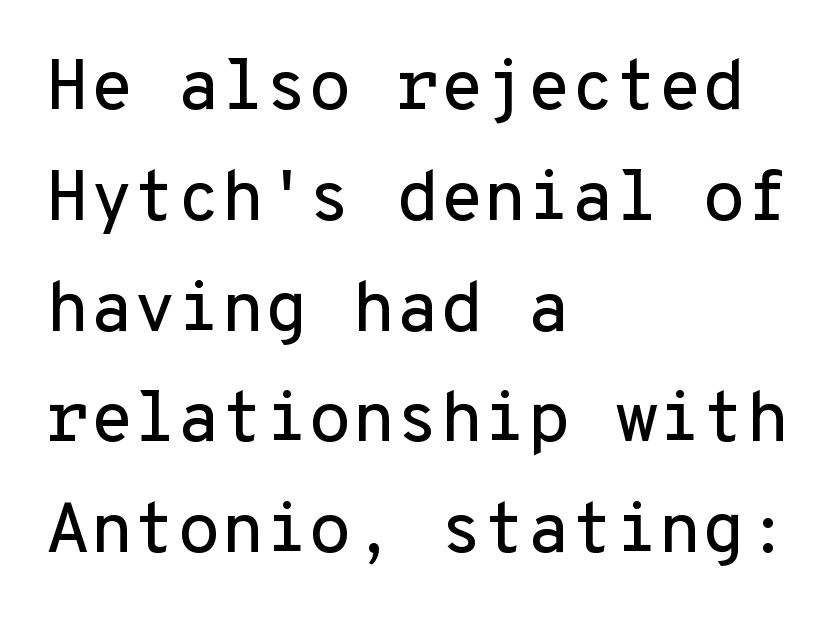
The image shows 71 px sans-serif type, upright, monospaced; set left-aligned, normal line spacing (1.56x), normal letter spacing, not underlined; low stroke contrast and a medium x-height.
